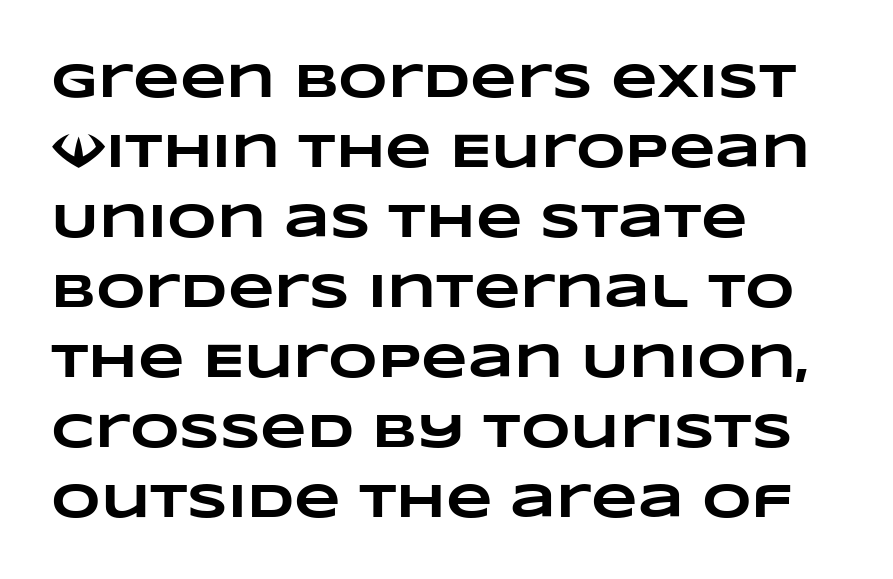
The image shows 48 px heavy, wide type; set left-aligned, normal line spacing (1.46x), normal letter spacing, not underlined; low stroke contrast and a large x-height.
